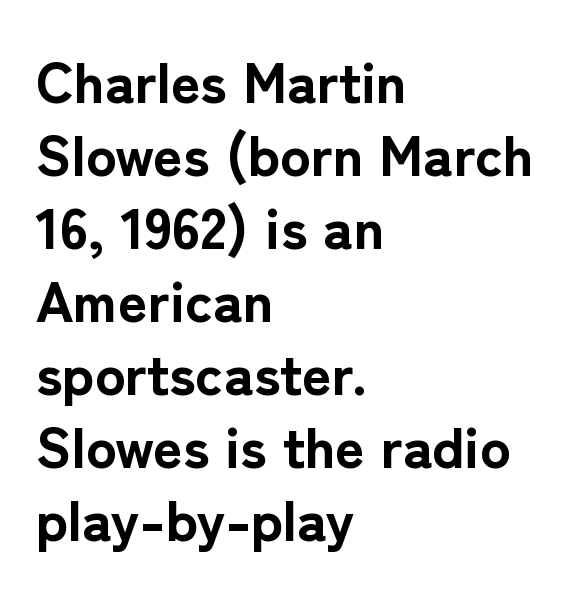
Does extra space separate the letters? No, they use regular spacing. How heavy is the stroke? Heavy — this is a bold. Notice how descenders clear the ascenders below comfortably — that's standard leading. Nope, not italic — everything's standing straight. Unmarked baselines from the first word to the last. Each letter keeps its own natural width here, so spacing adapts to shape.
